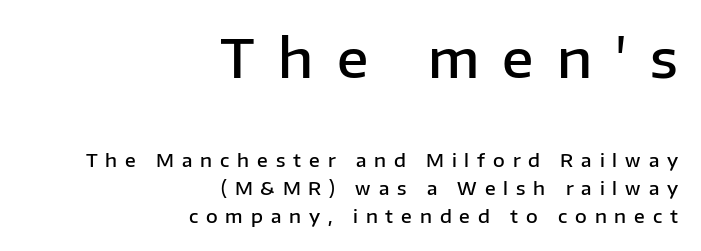
{"serif": "no", "italic": "no", "bold": "semi", "weight": "semibold", "width": "normal", "stroke_contrast": "low", "x_height": "medium", "monospaced": "no", "underline": "no", "align": "right", "line_spacing": "normal", "line_spacing_ratio": 1.56, "letter_spacing": "wide", "letter_spacing_em": 0.44, "larger_block": "first", "size_ratio": 2.94, "glyph_px": 53}
